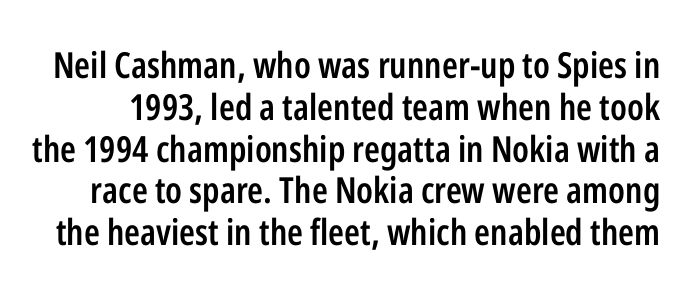
Q: Is the text bold? A: Semi-bold.
Q: Is the text italic (slanted)? A: No, it is upright.
Q: Is the typeface a serif or a sans-serif typeface? A: Sans-serif.
Q: Is the text underlined? A: No.
Q: Is the spacing between letters normal or unusually wide? A: Normal.
Q: Width (condensed, normal, or wide)? A: Condensed.
Q: Stroke contrast? A: Low.
Q: x-height? A: Medium.
Q: Monospaced? A: No.
